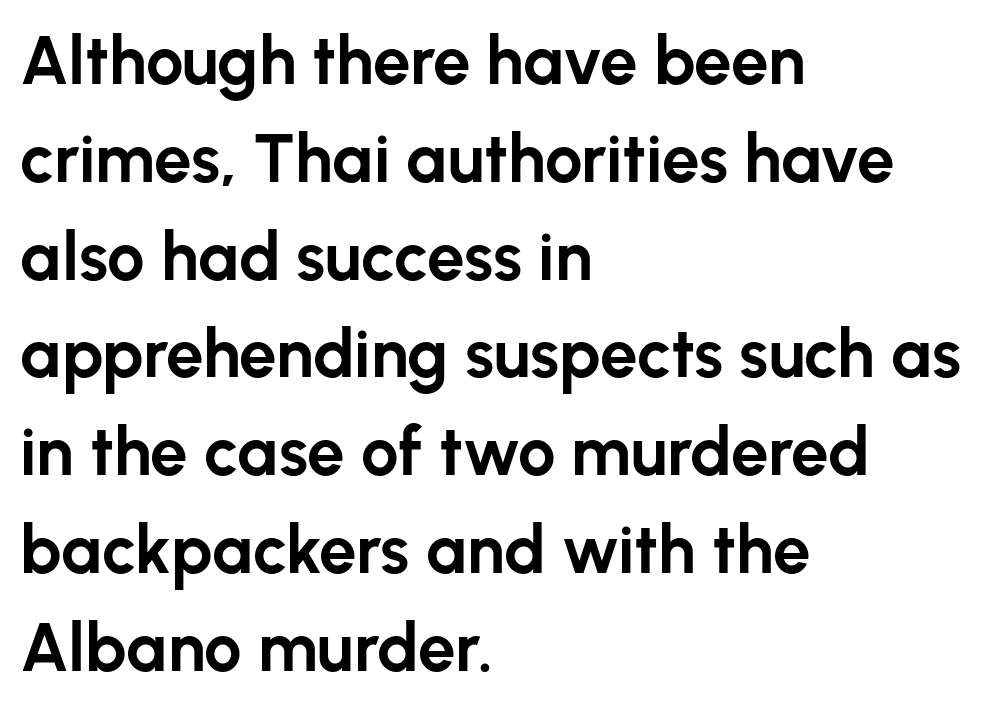
The image shows 67 px bold sans-serif type, upright; set left-aligned, normal line spacing (1.46x), normal letter spacing, not underlined; low stroke contrast and a medium x-height.
